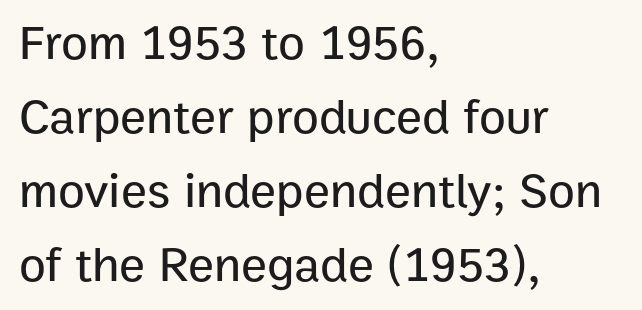
Q: Is the text italic (slanted)? A: No, it is upright.
Q: Is the typeface a serif or a sans-serif typeface? A: Sans-serif.
Q: Is the text underlined? A: No.
Q: How is the paragraph aligned? A: Left-aligned.
Q: Is the spacing between letters normal or unusually wide? A: Normal.
Q: Is the spacing between lines tight, normal or loose? A: Normal.
Q: Width (condensed, normal, or wide)? A: Normal.
Q: Stroke contrast? A: Low.
Q: x-height? A: Medium.
Q: Monospaced? A: No.
